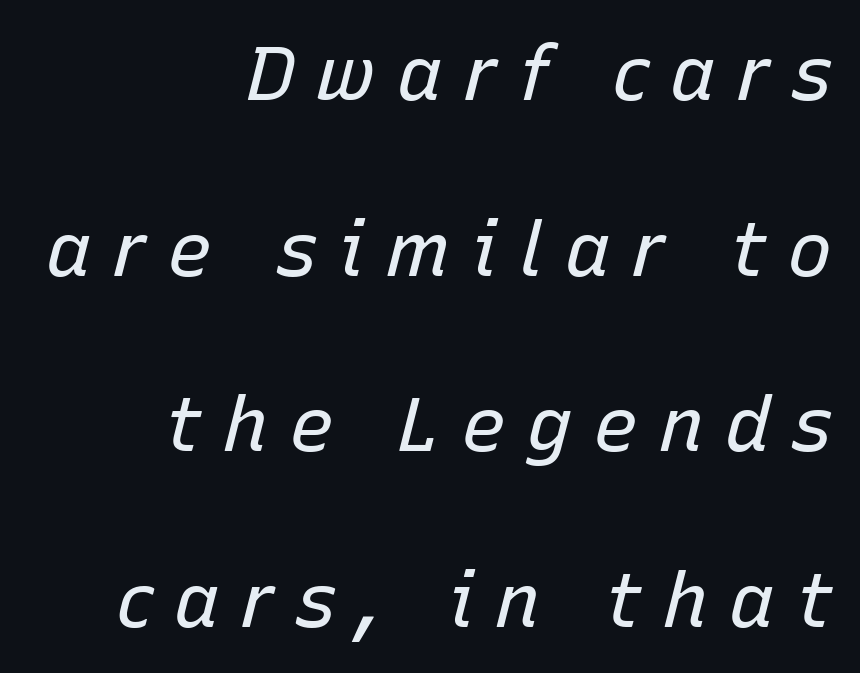
Q: Is the text bold? A: No.
Q: Is the text italic (slanted)? A: Yes, it leans right by about 15 degrees.
Q: Is the text underlined? A: No.
Q: How is the paragraph aligned? A: Right-aligned.
Q: Is the spacing between letters normal or unusually wide? A: Unusually wide.
Q: Is the spacing between lines tight, normal or loose? A: Loose.
Q: Width (condensed, normal, or wide)? A: Normal.
Q: Stroke contrast? A: Low.
Q: x-height? A: Medium.
Q: Monospaced? A: No.
